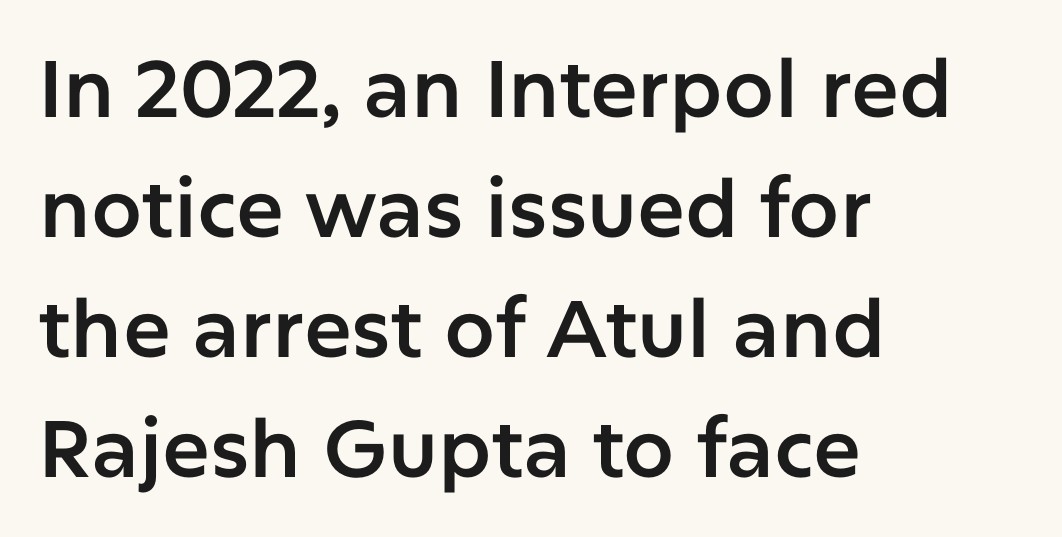
The image shows 80 px sans-serif type, upright; set left-aligned, normal line spacing (1.5x), normal letter spacing, not underlined; low stroke contrast and a medium x-height.
